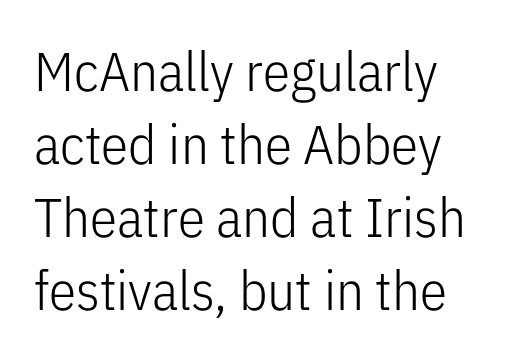
The rendering uses a moderate line-height, typical for paragraphs. A student would call this left alignment; a typographer would say flush left, rag right. Does extra space separate the letters? No, they use regular spacing. Character widths vary here, with narrow letters taking less room than wide ones.
